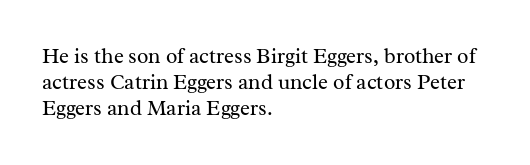
Q: Is the text bold? A: No.
Q: Is the text italic (slanted)? A: No, it is upright.
Q: Is the text underlined? A: No.
Q: How is the paragraph aligned? A: Left-aligned.
Q: Is the spacing between letters normal or unusually wide? A: Normal.
